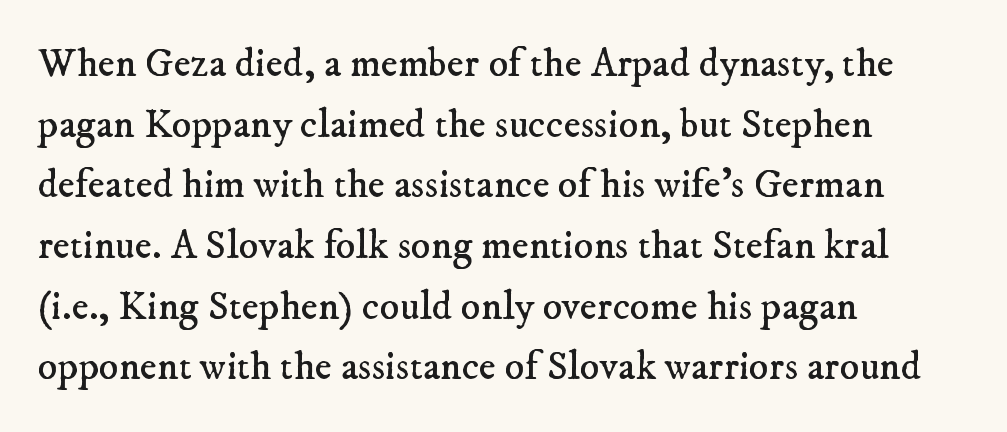
The image shows 41 px regular-weight serif type; set left-aligned, normal line spacing (1.48x), normal letter spacing, not underlined; low stroke contrast and a small x-height.
